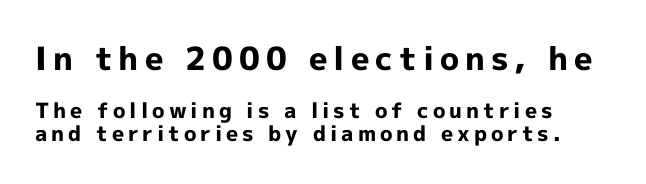
The specimen omits any rule beneath the text block's lines. These two chunks differ in scale, with the top chunk taking the larger measure. Interline gaps are noticeably narrow in this sample. The rag falls on the right side of this text block. Note the varied advance widths — an 'i' is clearly narrower than an 'm'.
